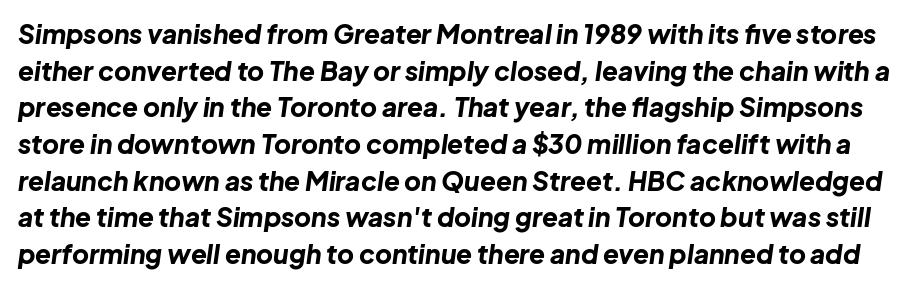
The image shows 26 px bold type, italic (leaning right); set normal line spacing (1.41x), normal letter spacing, not underlined.
